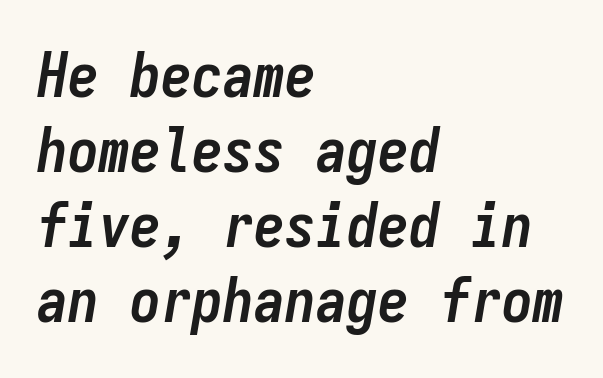
Here the designer chose a console-style face with uniform glyph widths. The lettering tilts uniformly, giving the passage an italic look. Words appear dense and cohesive because spacing is normal. Visually the block forms a straight wall on the left and a jagged coastline on the right. Lines of text with bare space underneath. On the weight axis this lands at bold, roughly 700.
